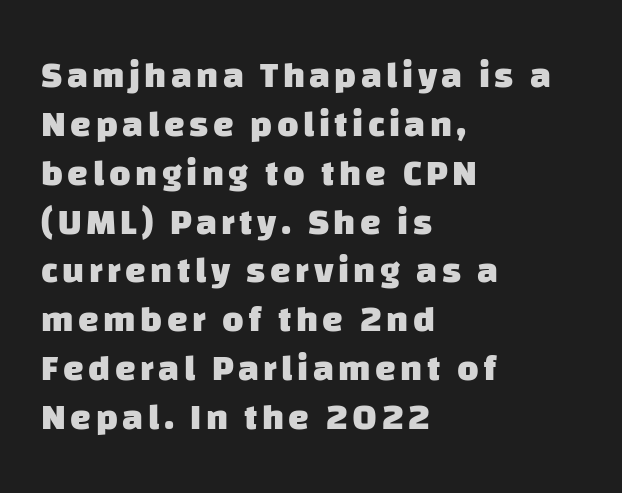
The image shows 37 px heavy sans-serif type; set left-aligned, normal line spacing (1.32x), not underlined; low stroke contrast and a large x-height.
